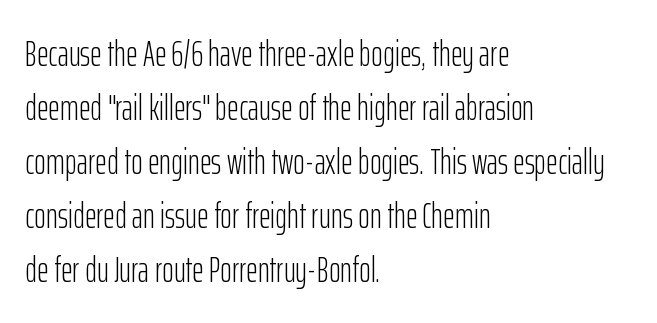
Q: Is the text bold? A: No.
Q: Is the text italic (slanted)? A: No, it is upright.
Q: Is the typeface a serif or a sans-serif typeface? A: Sans-serif.
Q: Is the text underlined? A: No.
Q: How is the paragraph aligned? A: Left-aligned.
Q: Is the spacing between letters normal or unusually wide? A: Normal.
Q: Is the spacing between lines tight, normal or loose? A: Normal.
Q: Width (condensed, normal, or wide)? A: Condensed.
Q: Stroke contrast? A: Low.
Q: x-height? A: Medium.
Q: Monospaced? A: No.
